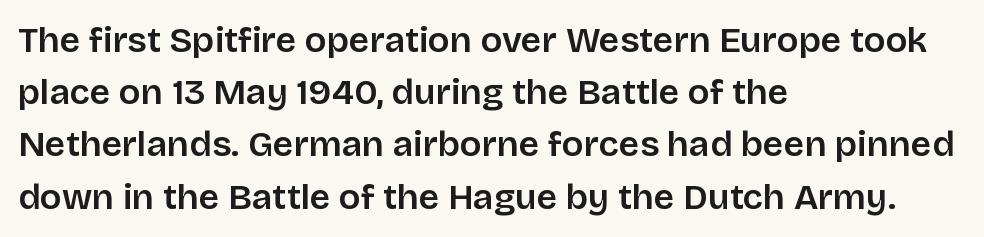
The image shows 36 px sans-serif type, upright; set left-aligned, normal line spacing (1.45x), normal letter spacing, not underlined; low stroke contrast and a large x-height.
